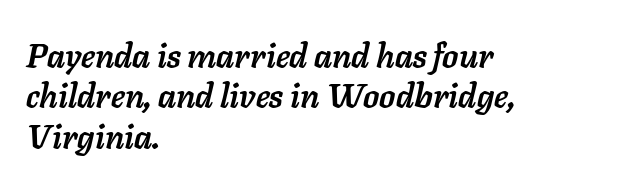
Strokes here are thick enough to call this a true bold. No word sits above an underline. The type is set solid horizontally, with unmodified tracking. Layout note: lines flush left. Do the characters align in a grid? No, the font is proportional.
